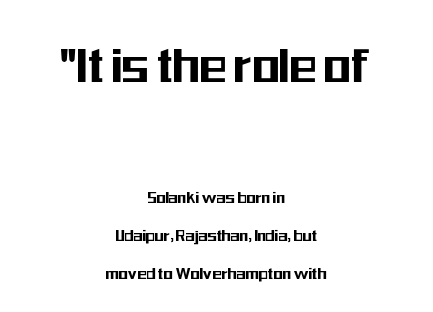
{"serif": "no", "italic": "no", "width": "condensed", "stroke_contrast": "medium", "x_height": "medium", "monospaced": "no", "underline": "no", "align": "center", "line_spacing": "loose", "line_spacing_ratio": 1.99, "letter_spacing": "normal", "letter_spacing_em": 0.0, "larger_block": "first", "size_ratio": 2.95, "glyph_px": 56}
